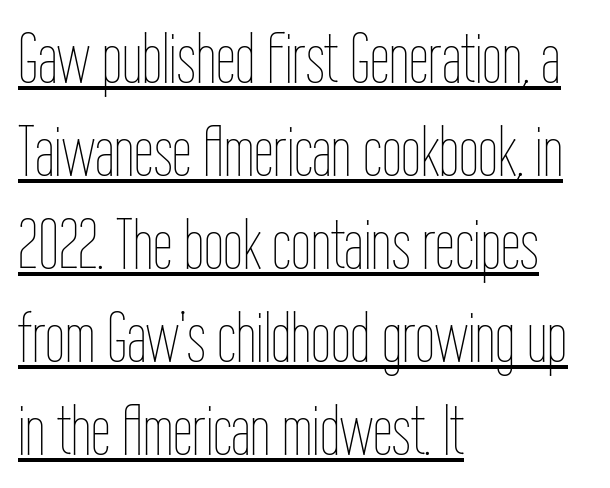
The image shows 71 px thin, condensed type, upright; set left-aligned, normal line spacing (1.31x), normal letter spacing, underlined; low stroke contrast and a medium x-height.
